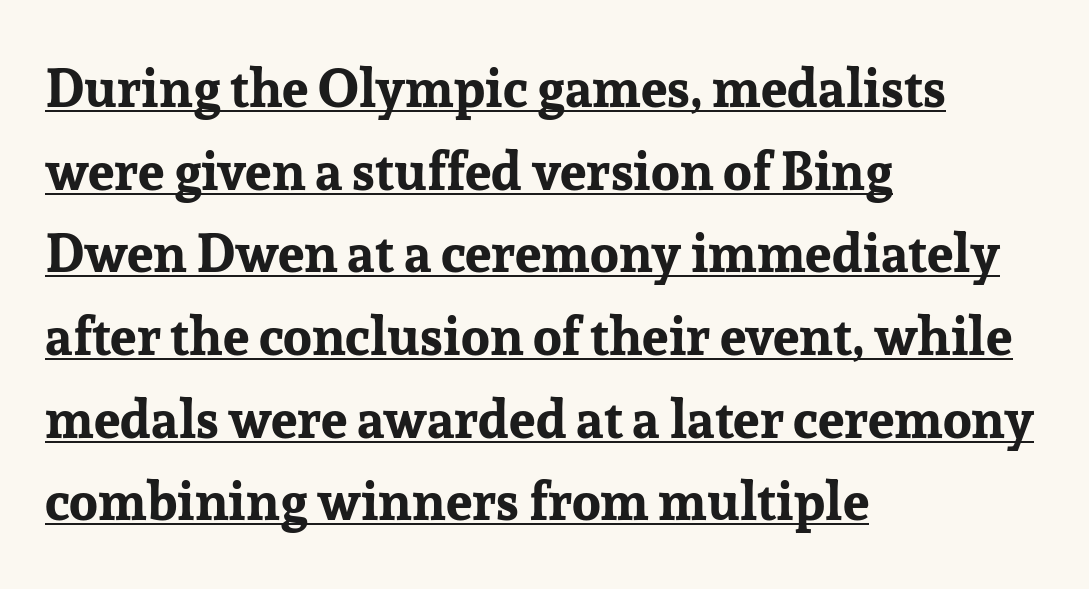
The image shows 53 px bold serif type, upright; set left-aligned, normal line spacing (1.56x), normal letter spacing, underlined; low stroke contrast and a medium x-height.
